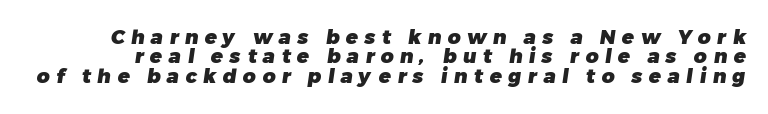
{"bold": "yes", "underline": "no", "line_spacing": "tight", "line_spacing_ratio": 0.97, "letter_spacing": "wide", "letter_spacing_em": 0.32, "glyph_px": 20}
